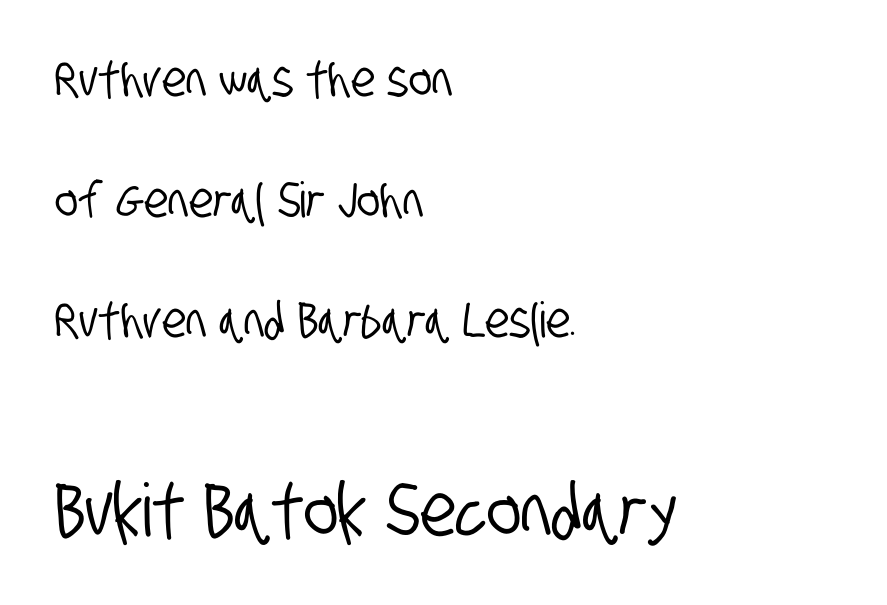
The image shows 73 px condensed sans-serif type; set left-aligned, loose line spacing (2.46x), normal letter spacing, not underlined; the second (bottom) block is 1.49x larger; low stroke contrast and a large x-height.
